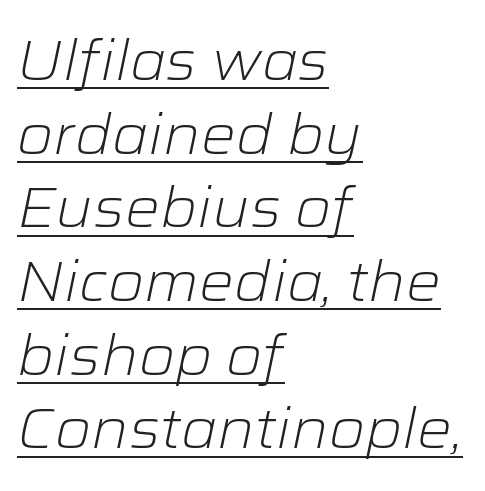
Q: Is the text bold? A: No.
Q: Is the text italic (slanted)? A: Yes, it leans right by about 12 degrees.
Q: Is the text underlined? A: Yes.
Q: How is the paragraph aligned? A: Left-aligned.
Q: Is the spacing between letters normal or unusually wide? A: Normal.
Q: Is the spacing between lines tight, normal or loose? A: Normal.
Q: Width (condensed, normal, or wide)? A: Wide.
Q: Stroke contrast? A: Low.
Q: x-height? A: Medium.
Q: Monospaced? A: No.
